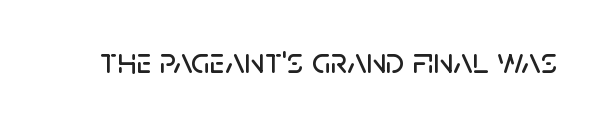
The image shows 36 px sans-serif type, upright; set normal letter spacing, not underlined; low stroke contrast and a large x-height.
